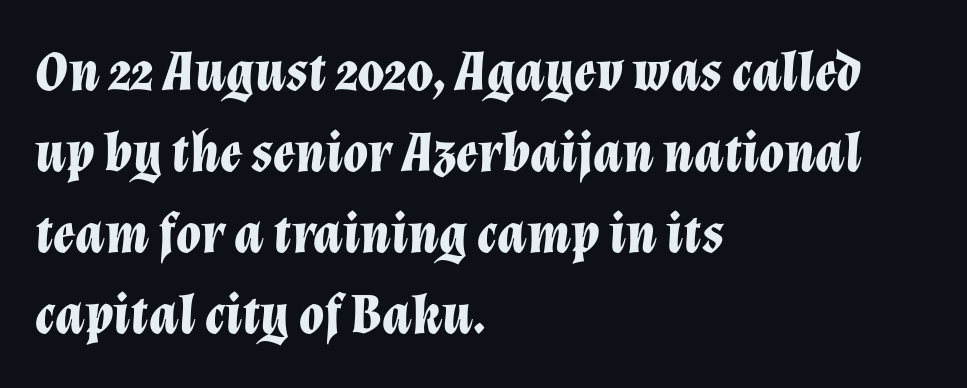
The passage shown is not underscored anywhere. Spacing verdict: proportional, widths tailored to each character. Is the block centered? No — it sits flush against the left margin. These lines keep a tight, regular rhythm from letter to letter.
